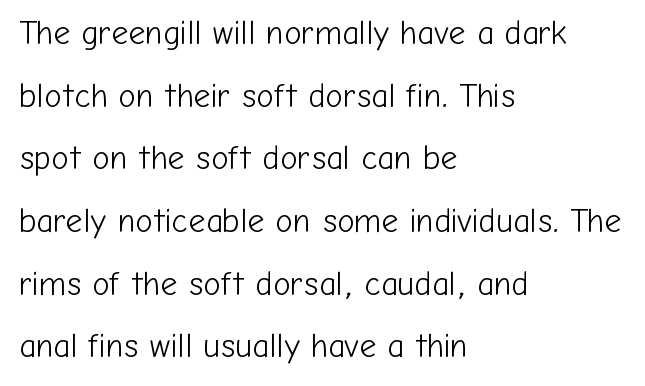
{"serif": "no", "italic": "no", "bold": "no", "weight": "light", "width": "normal", "stroke_contrast": "low", "x_height": "medium", "monospaced": "no", "underline": "no", "align": "left", "line_spacing": "loose", "line_spacing_ratio": 1.9, "letter_spacing": "normal", "letter_spacing_em": 0.0, "glyph_px": 33}
